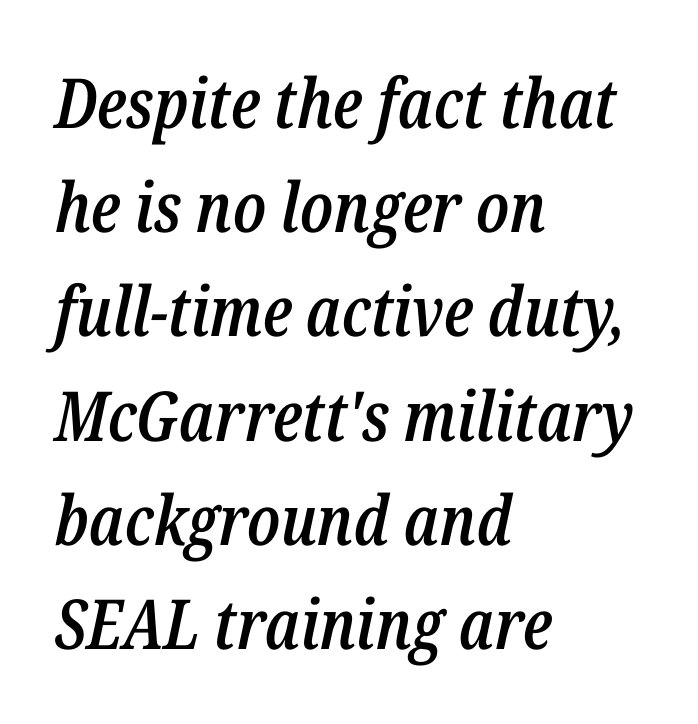
{"italic": "yes", "lean": "right", "slant_degrees": 12, "bold": "semi", "weight": "semibold", "width": "condensed", "stroke_contrast": "low", "x_height": "medium", "monospaced": "no", "underline": "no", "align": "left", "line_spacing": "normal", "line_spacing_ratio": 1.51, "letter_spacing": "normal", "letter_spacing_em": 0.0, "glyph_px": 69}
